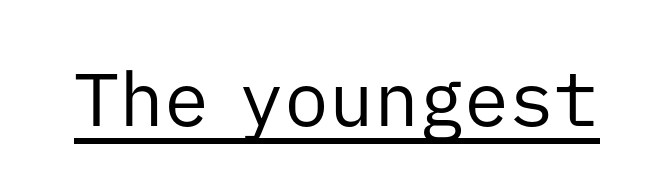
{"serif": "no", "italic": "no", "bold": "no", "weight": "regular", "width": "normal", "stroke_contrast": "low", "x_height": "medium", "monospaced": "yes", "underline": "yes", "letter_spacing": "normal", "letter_spacing_em": 0.0, "glyph_px": 75}
